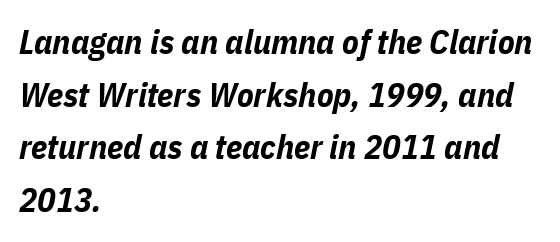
Q: Is the text bold? A: Yes.
Q: Is the text italic (slanted)? A: Yes, it leans right by about 11 degrees.
Q: Is the text underlined? A: No.
Q: How is the paragraph aligned? A: Left-aligned.
Q: Is the spacing between letters normal or unusually wide? A: Normal.
Q: Is the spacing between lines tight, normal or loose? A: Normal.
Q: Width (condensed, normal, or wide)? A: Condensed.
Q: Stroke contrast? A: Low.
Q: x-height? A: Medium.
Q: Monospaced? A: No.
